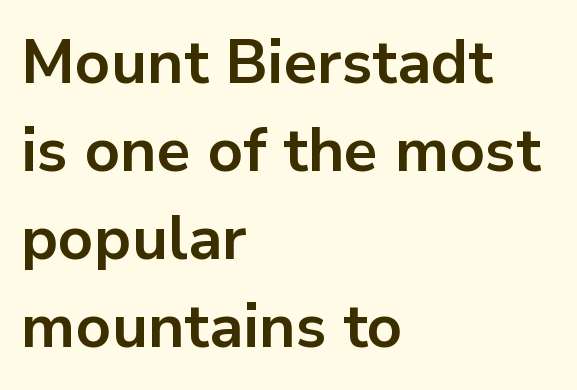
The image shows 61 px bold sans-serif type, upright; set left-aligned, normal line spacing (1.44x), normal letter spacing, not underlined; low stroke contrast and a medium x-height.
